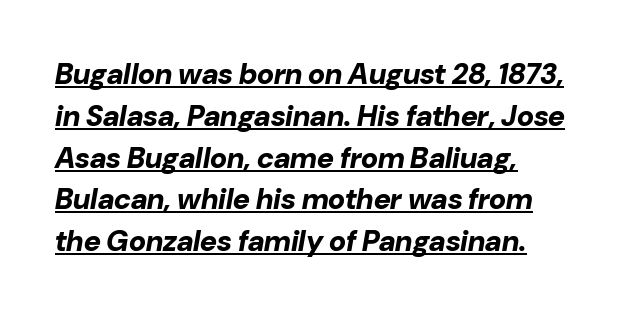
{"italic": "yes", "lean": "right", "slant_degrees": 10, "bold": "yes", "weight": "bold", "width": "normal", "stroke_contrast": "low", "x_height": "medium", "monospaced": "no", "underline": "yes", "align": "left", "line_spacing": "normal", "line_spacing_ratio": 1.44, "letter_spacing": "normal", "letter_spacing_em": 0.0, "glyph_px": 29}
